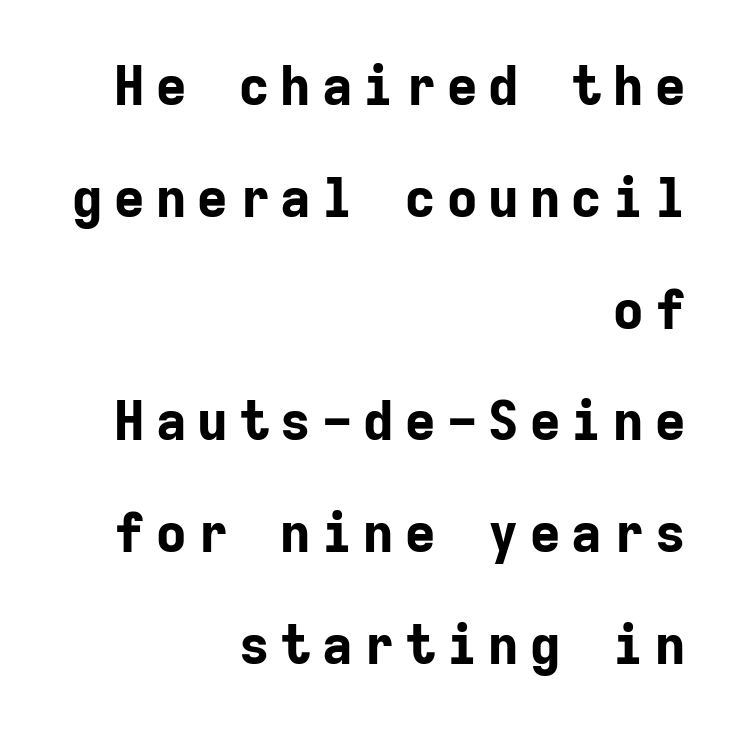
Q: Is the text bold? A: Yes.
Q: Is the text italic (slanted)? A: No, it is upright.
Q: Is the typeface a serif or a sans-serif typeface? A: Sans-serif.
Q: Is the text underlined? A: No.
Q: How is the paragraph aligned? A: Right-aligned.
Q: Is the spacing between lines tight, normal or loose? A: Loose.
Q: Width (condensed, normal, or wide)? A: Normal.
Q: Stroke contrast? A: Low.
Q: x-height? A: Medium.
Q: Monospaced? A: Yes.
